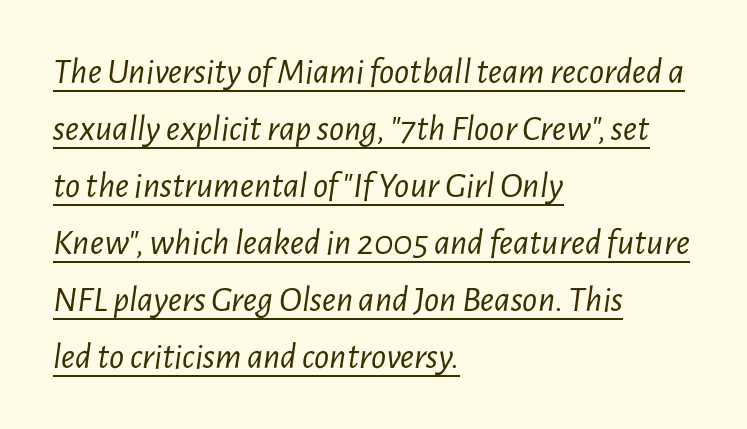
The image shows 37 px light, condensed type, italic (leaning right); set left-aligned, normal line spacing (1.54x), normal letter spacing, underlined; low stroke contrast and a medium x-height.
